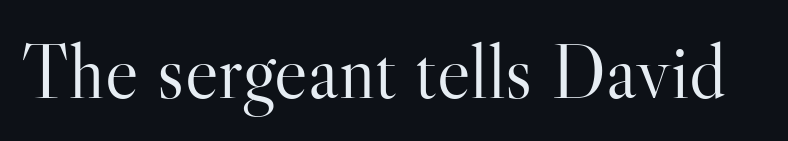
Designer's note — italics off, roman on. The letterforms sit shoulder to shoulder at normal distance. The words here are not underlined. Nothing heavy about these letters — not bold at all. This sample has the flowing, uneven cadence of proportional lettering. Is this a sans? No — the strokes have serifs.
